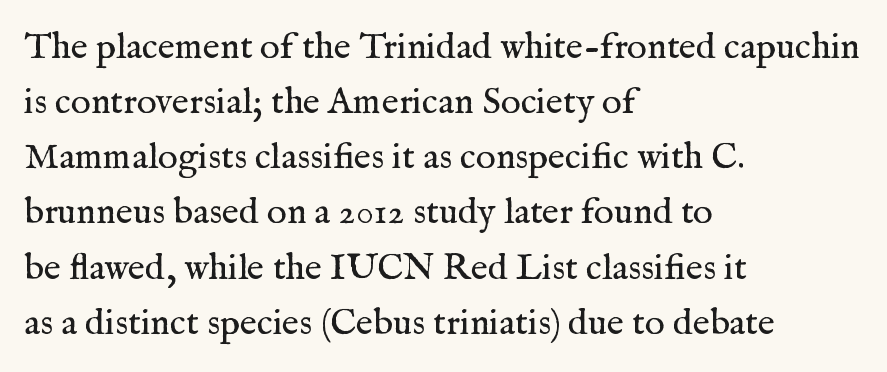
The image shows 37 px regular-weight serif type, upright; set left-aligned, normal line spacing (1.49x), normal letter spacing, not underlined; medium stroke contrast and a medium x-height.
